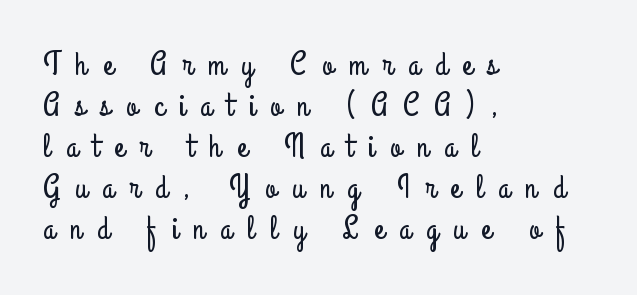
The image shows 32 px condensed sans-serif type; set left-aligned, normal line spacing (1.28x), unusually wide letter spacing (+0.49 em), not underlined; low stroke contrast and a small x-height.
